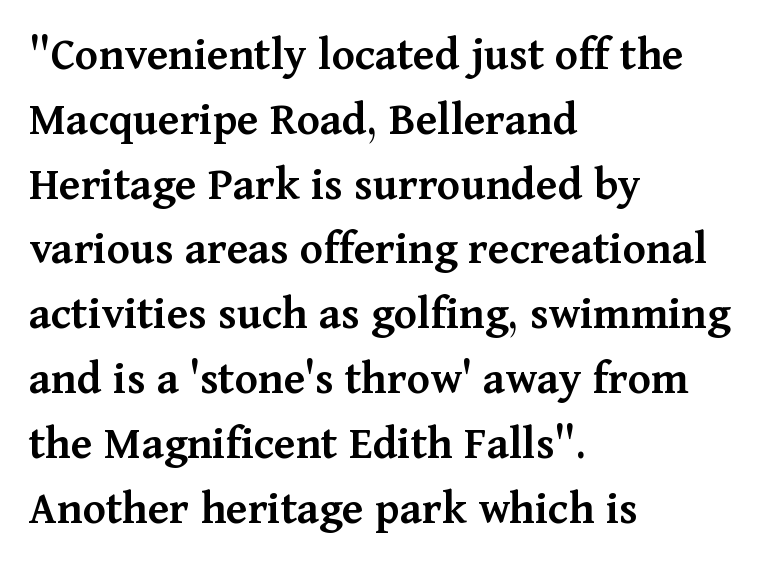
{"serif": "yes", "italic": "no", "bold": "semi", "weight": "semibold", "width": "normal", "stroke_contrast": "medium", "x_height": "medium", "monospaced": "no", "underline": "no", "align": "left", "line_spacing": "normal", "line_spacing_ratio": 1.35, "letter_spacing": "normal", "letter_spacing_em": 0.0, "glyph_px": 48}
